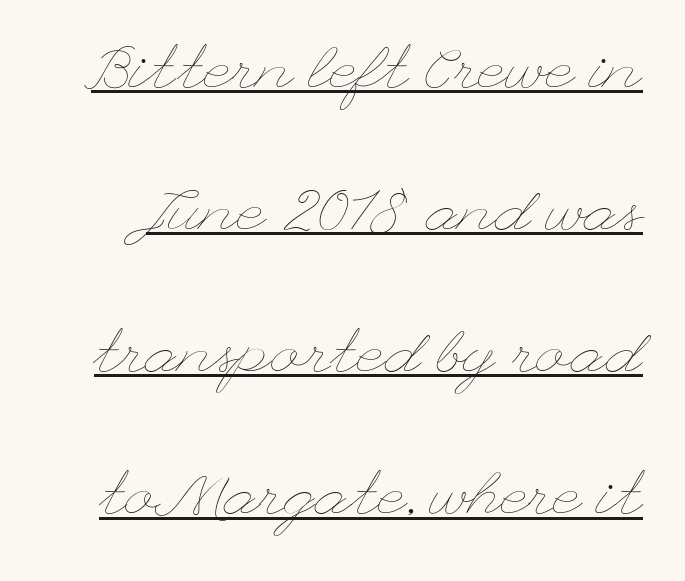
{"bold": "no", "weight": "thin", "width": "wide", "stroke_contrast": "low", "x_height": "small", "underline": "yes", "line_spacing": "loose", "line_spacing_ratio": 2.33, "letter_spacing": "normal", "letter_spacing_em": 0.0, "glyph_px": 61}
